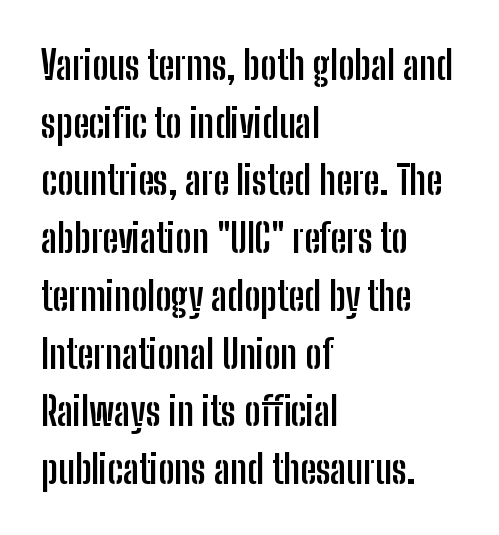
The face used here has the dense, thick strokes of a bold. Honestly, there is no underline to notice here at all. The designer went with a sans here, leaving each stem footless. Proportional: the letters do not fall into vertical columns.
